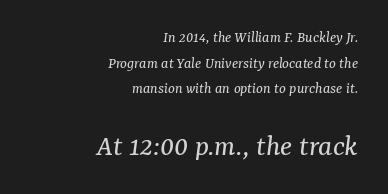
Q: Is the text bold? A: No.
Q: Is the text italic (slanted)? A: Yes, it leans right by about 7 degrees.
Q: Is the typeface a serif or a sans-serif typeface? A: Serif.
Q: Is the text underlined? A: No.
Q: How is the paragraph aligned? A: Right-aligned.
Q: Is the spacing between letters normal or unusually wide? A: Normal.
Q: Is the spacing between lines tight, normal or loose? A: Normal.
Q: Which block of text is set in a larger size, the first (top) or the second (bottom)? A: The second (bottom) one.
Q: Width (condensed, normal, or wide)? A: Normal.
Q: Stroke contrast? A: Medium.
Q: x-height? A: Medium.
Q: Monospaced? A: No.
